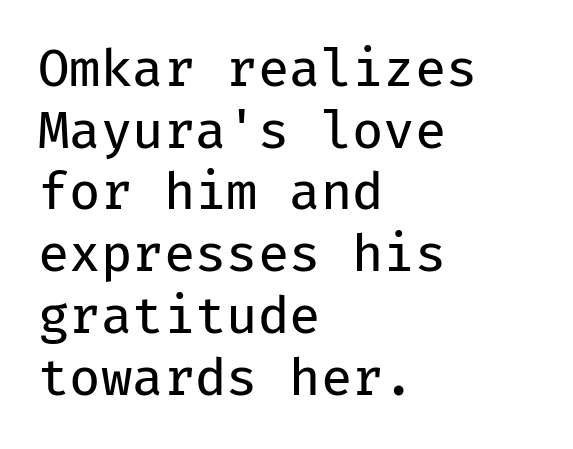
The image shows 51 px regular-weight sans-serif type, upright, monospaced; set left-aligned, line spacing 1.21x, normal letter spacing, not underlined; low stroke contrast and a medium x-height.
